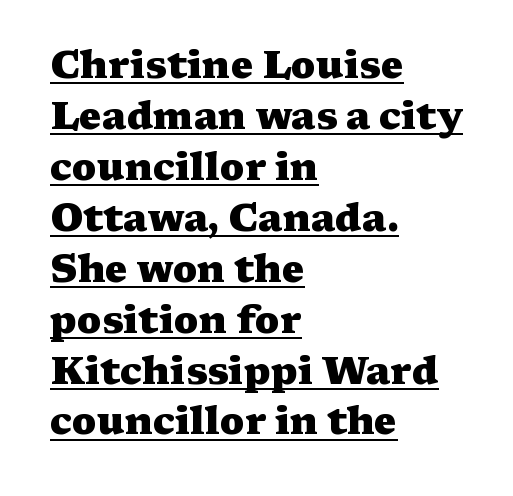
Is there an underline? Yes — a line sits under the letters. The lines are quadded left. Strokes here are thick enough to call this a true bold. The passage shown is typeset with a serif family.
